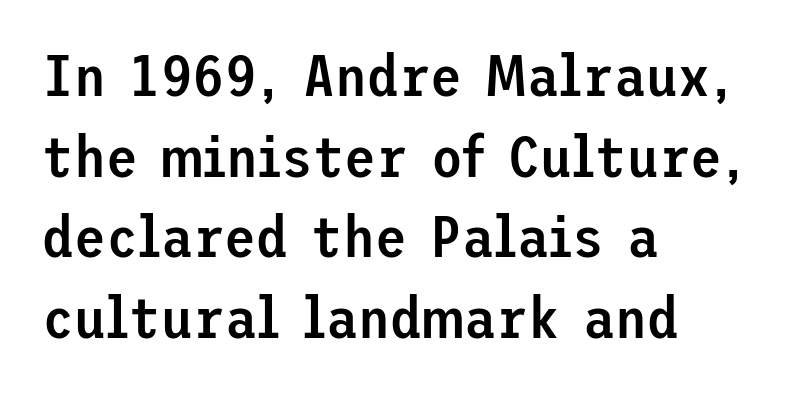
The image shows 58 px semibold sans-serif type, upright; set left-aligned, normal line spacing (1.39x), normal letter spacing, not underlined; low stroke contrast and a medium x-height.
